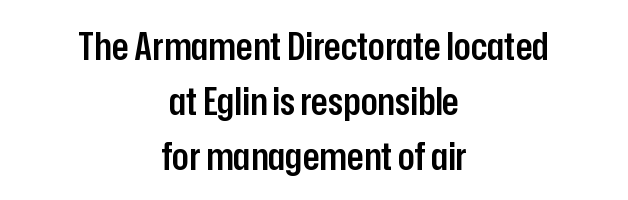
Q: Is the text bold? A: Semi-bold.
Q: Is the text italic (slanted)? A: No, it is upright.
Q: Is the typeface a serif or a sans-serif typeface? A: Sans-serif.
Q: Is the text underlined? A: No.
Q: How is the paragraph aligned? A: Centered.
Q: Is the spacing between letters normal or unusually wide? A: Normal.
Q: Is the spacing between lines tight, normal or loose? A: Normal.
Q: Width (condensed, normal, or wide)? A: Condensed.
Q: Stroke contrast? A: Low.
Q: x-height? A: Medium.
Q: Monospaced? A: No.
